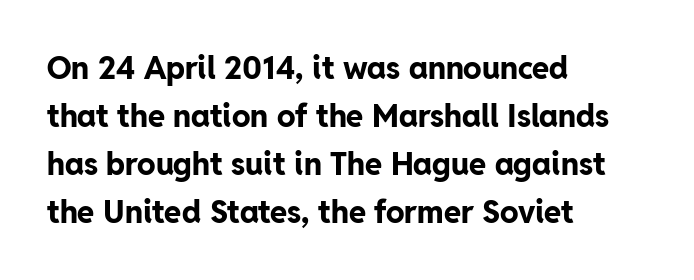
The image shows 31 px bold sans-serif type, upright; set left-aligned, normal line spacing (1.55x), normal letter spacing, not underlined; low stroke contrast and a medium x-height.
